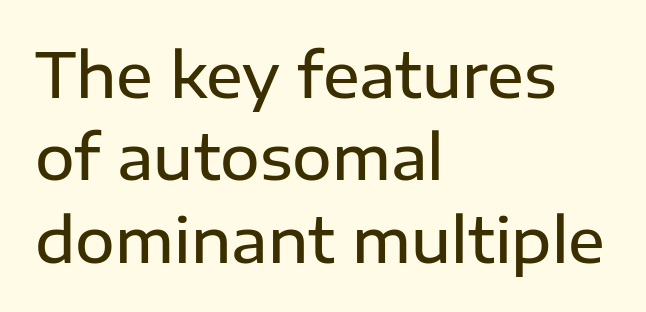
Q: Is the text bold? A: Semi-bold.
Q: Is the text italic (slanted)? A: No, it is upright.
Q: Is the typeface a serif or a sans-serif typeface? A: Sans-serif.
Q: Is the text underlined? A: No.
Q: How is the paragraph aligned? A: Left-aligned.
Q: Is the spacing between letters normal or unusually wide? A: Normal.
Q: Is the spacing between lines tight, normal or loose? A: Normal.
Q: Width (condensed, normal, or wide)? A: Normal.
Q: Stroke contrast? A: Low.
Q: x-height? A: Medium.
Q: Monospaced? A: No.
